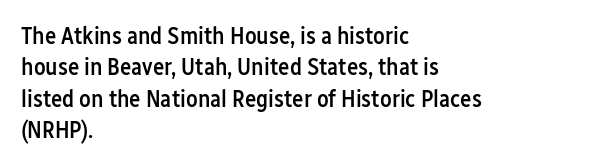
Q: Is the text bold? A: Semi-bold.
Q: Is the text italic (slanted)? A: No, it is upright.
Q: Is the text underlined? A: No.
Q: How is the paragraph aligned? A: Left-aligned.
Q: Is the spacing between letters normal or unusually wide? A: Normal.
Q: Is the spacing between lines tight, normal or loose? A: Normal.
